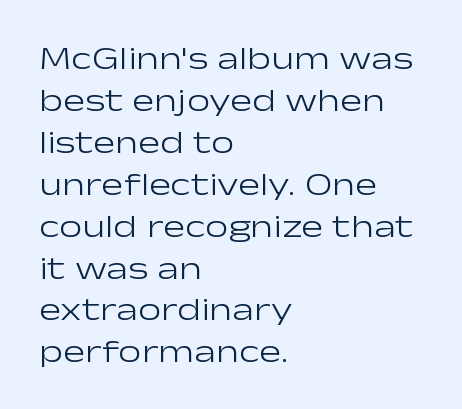
Q: Is the text bold? A: No.
Q: Is the text italic (slanted)? A: No, it is upright.
Q: Is the typeface a serif or a sans-serif typeface? A: Sans-serif.
Q: Is the text underlined? A: No.
Q: How is the paragraph aligned? A: Left-aligned.
Q: Is the spacing between letters normal or unusually wide? A: Normal.
Q: Is the spacing between lines tight, normal or loose? A: Normal.
Q: Width (condensed, normal, or wide)? A: Wide.
Q: Stroke contrast? A: Low.
Q: x-height? A: Medium.
Q: Monospaced? A: No.
